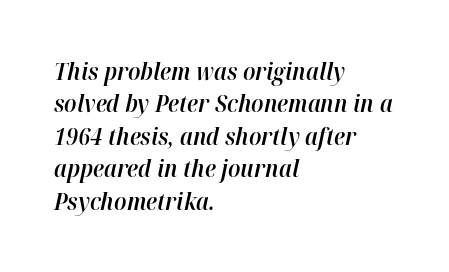
Q: Is the text bold? A: Semi-bold.
Q: Is the text italic (slanted)? A: Yes, it leans right by about 12 degrees.
Q: Is the text underlined? A: No.
Q: How is the paragraph aligned? A: Left-aligned.
Q: Is the spacing between letters normal or unusually wide? A: Normal.
Q: Is the spacing between lines tight, normal or loose? A: Normal.
